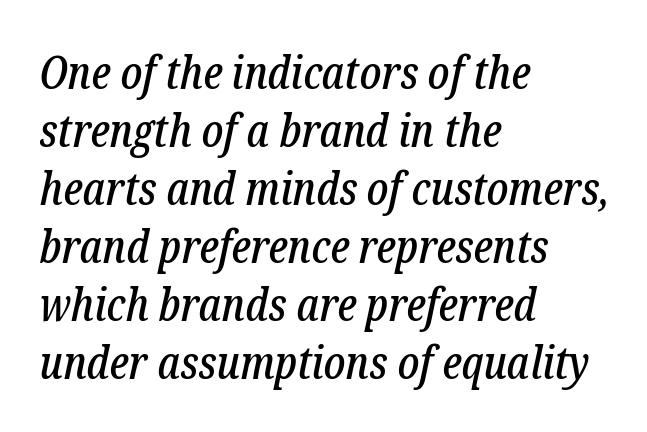
The string is rendered with underlining switched off. The setting favours the left margin, as ordinary paragraphs usually do. One glance says typical: line gaps are just what's usual. The rendering uses natural spacing where letterforms have individual widths. Nobody touched the tracking dial on this one.
